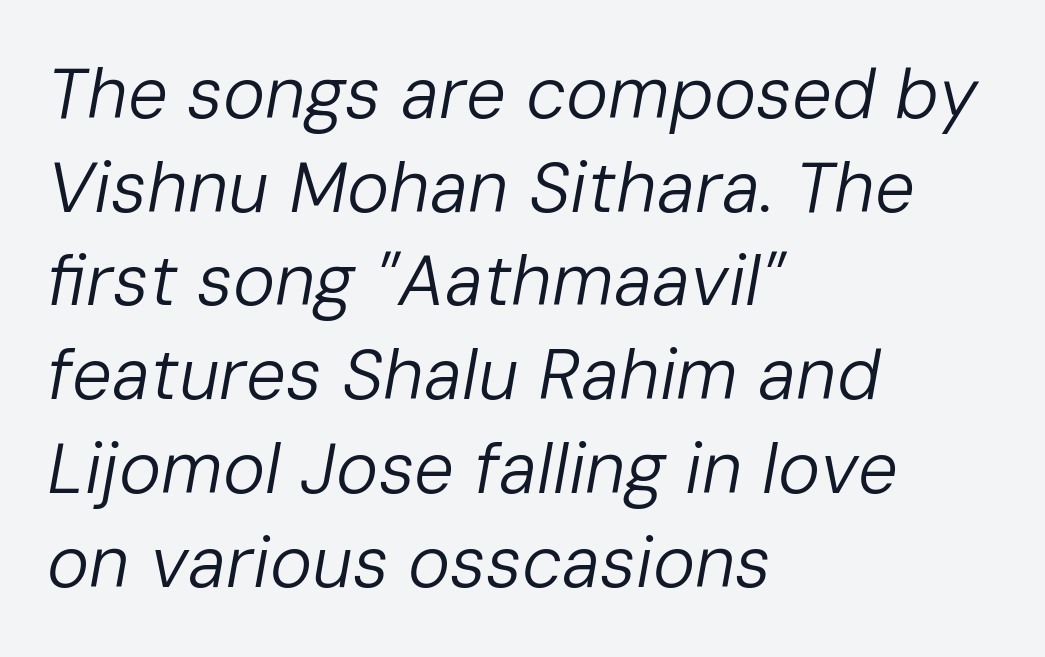
Q: Is the text bold? A: No.
Q: Is the text italic (slanted)? A: Yes, it leans right by about 10 degrees.
Q: Is the text underlined? A: No.
Q: How is the paragraph aligned? A: Left-aligned.
Q: Is the spacing between letters normal or unusually wide? A: Normal.
Q: Is the spacing between lines tight, normal or loose? A: Normal.
Q: Width (condensed, normal, or wide)? A: Normal.
Q: Stroke contrast? A: Low.
Q: x-height? A: Medium.
Q: Monospaced? A: No.
